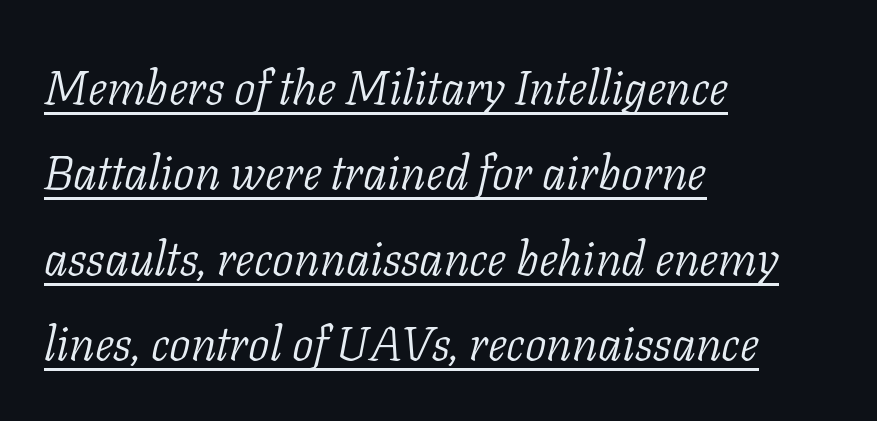
Every word sits above its own underline. Layout note: lines flush left. Spacing verdict: proportional, widths tailored to each character. Observe the ordinary spacing: letters are neighbours, not strangers. Typographically, this falls in the serif category. Posture: slanted.
